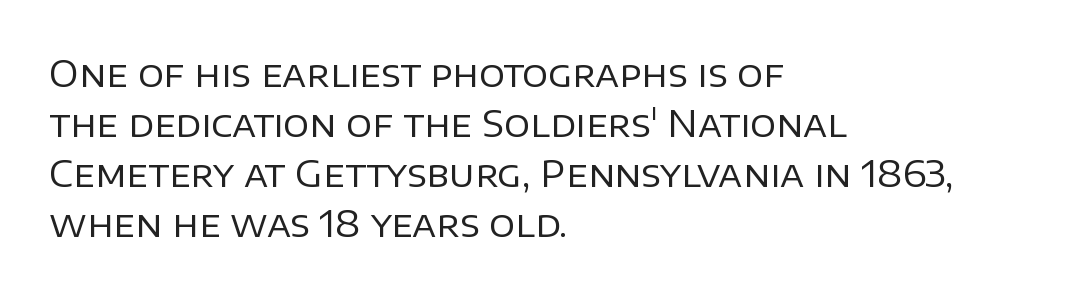
{"serif": "no", "italic": "no", "bold": "no", "weight": "regular", "width": "normal", "stroke_contrast": "low", "x_height": "large", "monospaced": "no", "underline": "no", "align": "left", "line_spacing": "normal", "line_spacing_ratio": 1.39, "letter_spacing": "normal", "letter_spacing_em": 0.0, "glyph_px": 36}
